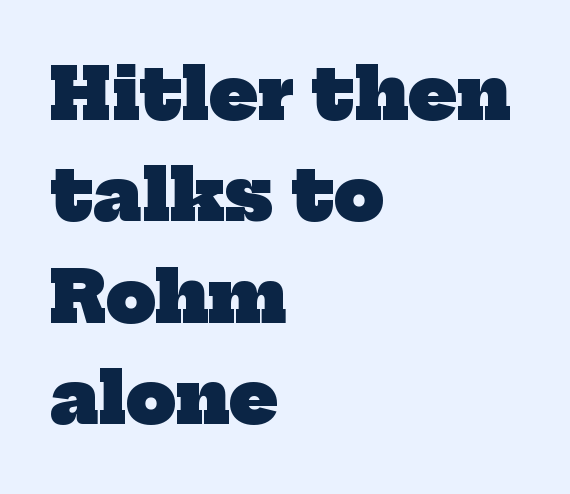
Q: Is the text bold? A: Yes.
Q: Is the typeface a serif or a sans-serif typeface? A: Serif.
Q: Is the text underlined? A: No.
Q: How is the paragraph aligned? A: Left-aligned.
Q: Is the spacing between letters normal or unusually wide? A: Normal.
Q: Is the spacing between lines tight, normal or loose? A: Normal.
Q: Width (condensed, normal, or wide)? A: Normal.
Q: Stroke contrast? A: Low.
Q: x-height? A: Medium.
Q: Monospaced? A: No.
